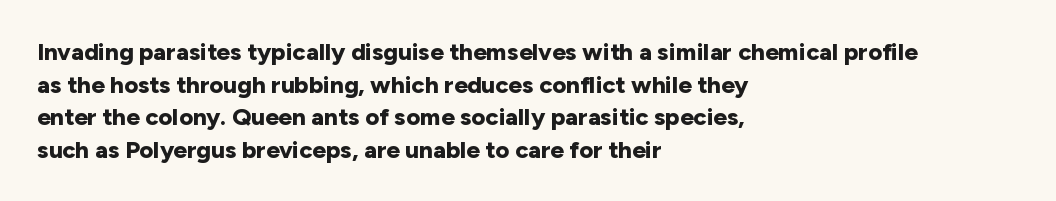
Q: Is the text bold? A: Yes.
Q: Is the text italic (slanted)? A: No, it is upright.
Q: Is the text underlined? A: No.
Q: How is the paragraph aligned? A: Left-aligned.
Q: Is the spacing between letters normal or unusually wide? A: Normal.
Q: Is the spacing between lines tight, normal or loose? A: Normal.
